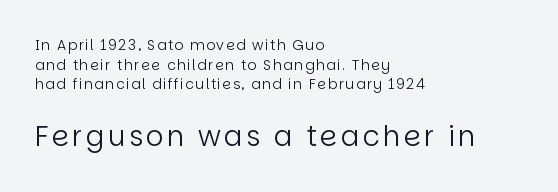
Q: Is the text bold? A: No.
Q: Is the text italic (slanted)? A: No, it is upright.
Q: Is the typeface a serif or a sans-serif typeface? A: Sans-serif.
Q: Is the text underlined? A: No.
Q: How is the paragraph aligned? A: Left-aligned.
Q: Is the spacing between lines tight, normal or loose? A: Normal.
Q: Which block of text is set in a larger size, the first (top) or the second (bottom)? A: The second (bottom) one.
Q: Width (condensed, normal, or wide)? A: Normal.
Q: Stroke contrast? A: Low.
Q: x-height? A: Large.
Q: Monospaced? A: No.
